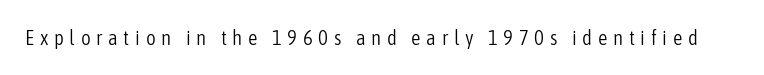
{"italic": "no", "bold": "no", "underline": "no", "letter_spacing": "wide", "letter_spacing_em": 0.27, "glyph_px": 21}
